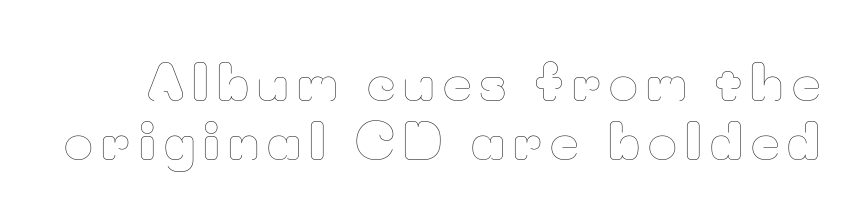
Nope, not italic — everything's standing straight. Each stroke keeps to a modest, everyday thickness or less. Honestly, there is no underline to notice here at all. Looks like regular typesetting: each glyph gets only the width it needs.
